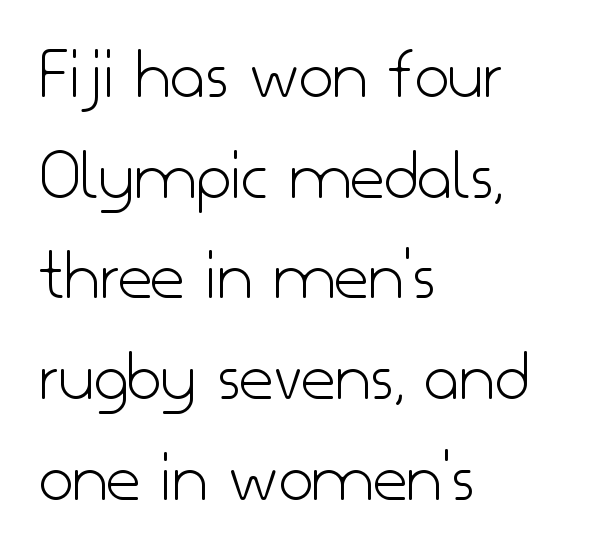
{"serif": "no", "italic": "no", "bold": "no", "weight": "light", "width": "normal", "stroke_contrast": "low", "x_height": "small", "monospaced": "no", "underline": "no", "align": "left", "line_spacing": "normal", "line_spacing_ratio": 1.36, "letter_spacing": "normal", "letter_spacing_em": 0.0, "glyph_px": 74}
